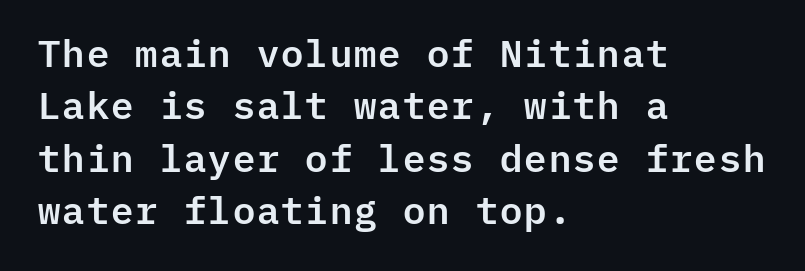
The image shows 38 px sans-serif type, upright, monospaced; set left-aligned, normal line spacing (1.38x), normal letter spacing, not underlined; low stroke contrast and a medium x-height.
